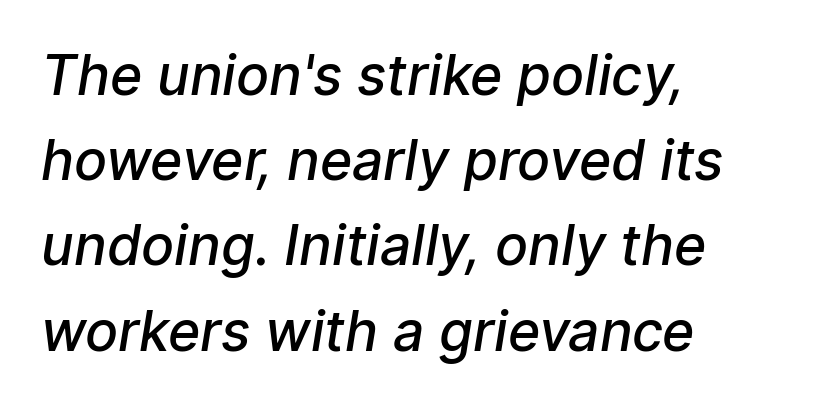
Note the varied advance widths — an 'i' is clearly narrower than an 'm'. Left-aligned paragraph, ragged on the right. Is the letter spacing exaggerated? No — it looks like the ordinary default. Every letter is mildly thick-stroked: semibold rather than bold. Check where the strokes stop: nothing finishes them off — pure sans.
